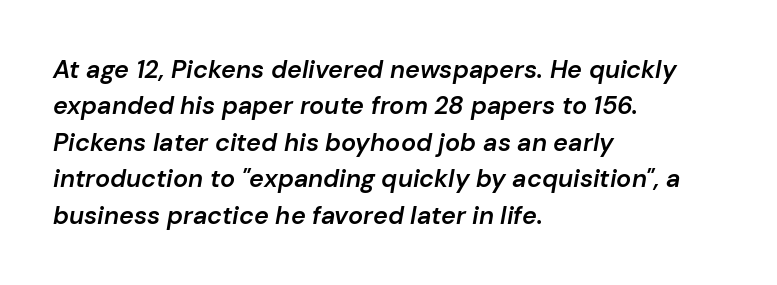
The letters sit at their default tracking, neither squeezed nor spread. Visually the block forms a straight wall on the left and a jagged coastline on the right. Successive baselines arrive at the customary interval. Just letters on the line, the space beneath them empty. Stems and bowls a touch heavier than normal — semibold.
